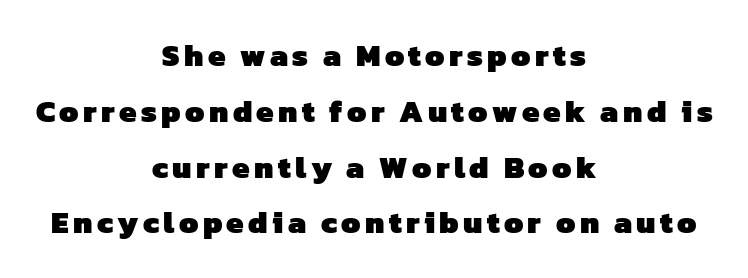
Q: Is the text bold? A: Yes.
Q: Is the typeface a serif or a sans-serif typeface? A: Sans-serif.
Q: Is the text underlined? A: No.
Q: How is the paragraph aligned? A: Centered.
Q: Width (condensed, normal, or wide)? A: Normal.
Q: Stroke contrast? A: Low.
Q: x-height? A: Medium.
Q: Monospaced? A: No.
